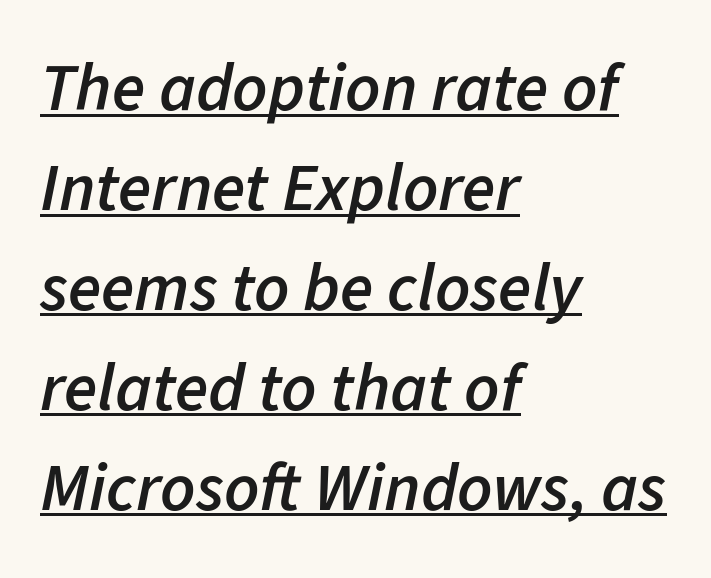
Q: Is the text bold? A: Semi-bold.
Q: Is the text italic (slanted)? A: Yes, it leans right by about 11 degrees.
Q: Is the text underlined? A: Yes.
Q: How is the paragraph aligned? A: Left-aligned.
Q: Is the spacing between letters normal or unusually wide? A: Normal.
Q: Is the spacing between lines tight, normal or loose? A: Normal.
Q: Width (condensed, normal, or wide)? A: Normal.
Q: Stroke contrast? A: Low.
Q: x-height? A: Medium.
Q: Monospaced? A: No.
